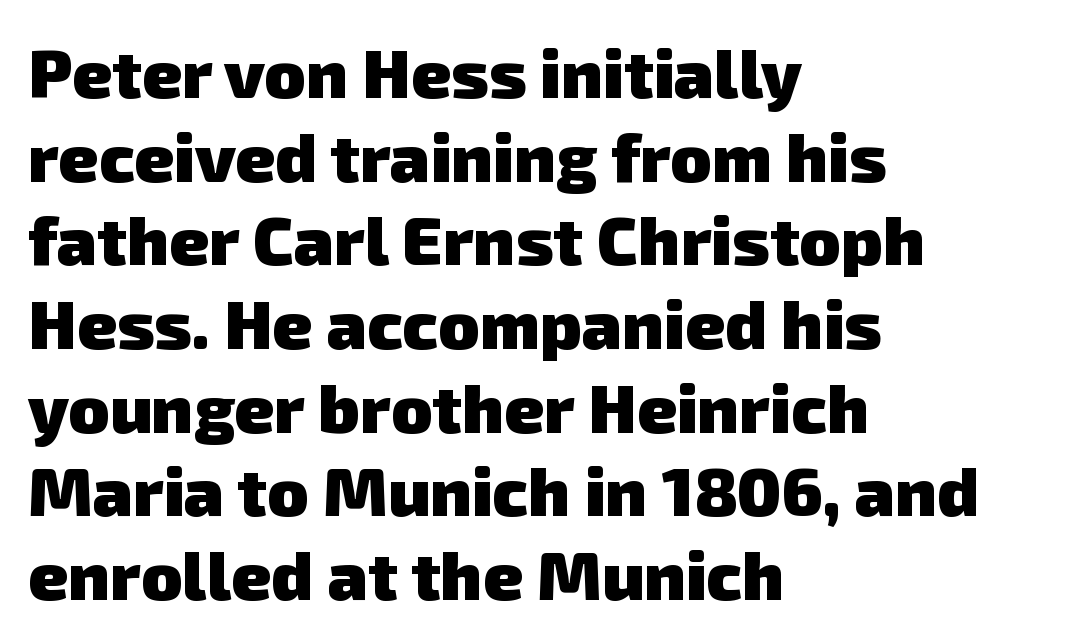
The image shows 68 px heavy sans-serif type; set left-aligned, line spacing 1.23x, normal letter spacing, not underlined; low stroke contrast and a medium x-height.
